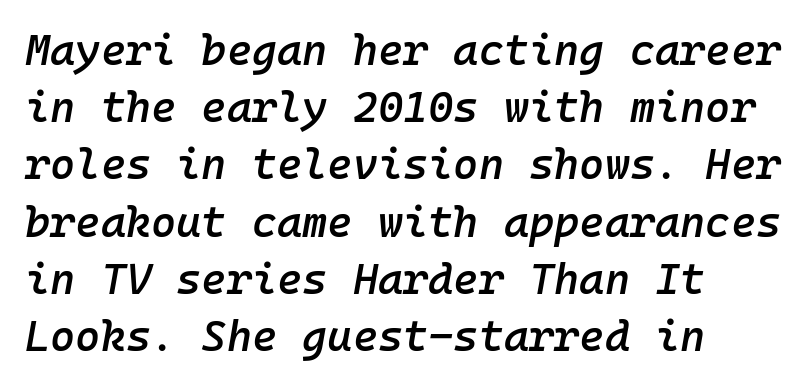
{"italic": "yes", "lean": "right", "slant_degrees": 10, "bold": "semi", "weight": "semibold", "width": "normal", "stroke_contrast": "low", "x_height": "medium", "monospaced": "yes", "underline": "no", "align": "left", "line_spacing": "normal", "line_spacing_ratio": 1.33, "letter_spacing": "normal", "letter_spacing_em": 0.0, "glyph_px": 43}
